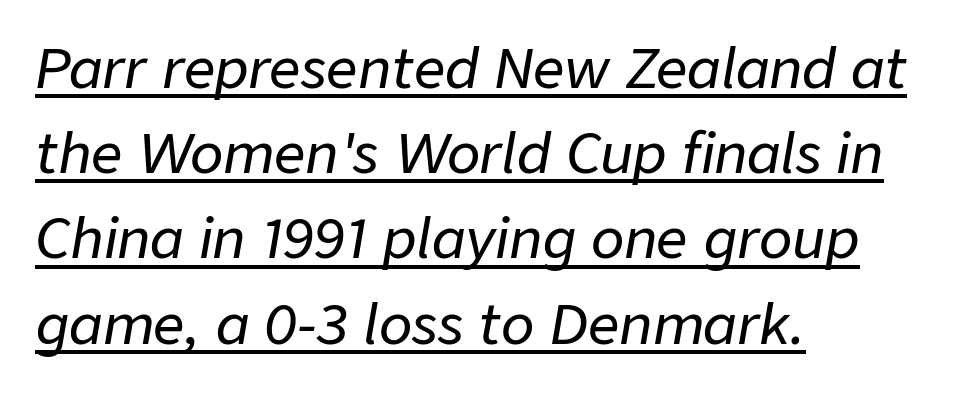
{"italic": "yes", "lean": "right", "slant_degrees": 9, "width": "normal", "stroke_contrast": "low", "x_height": "medium", "monospaced": "no", "underline": "yes", "align": "left", "line_spacing": "normal", "line_spacing_ratio": 1.55, "letter_spacing": "normal", "letter_spacing_em": 0.0, "glyph_px": 55}
